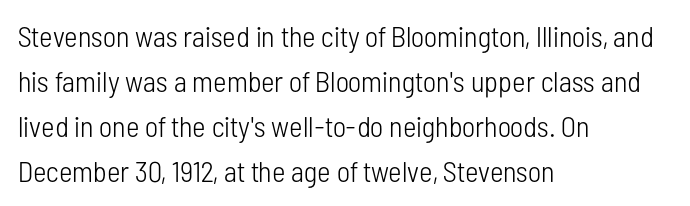
{"serif": "no", "italic": "no", "bold": "no", "weight": "light", "width": "condensed", "stroke_contrast": "low", "x_height": "medium", "monospaced": "no", "underline": "no", "align": "left", "line_spacing": "normal", "line_spacing_ratio": 1.55, "letter_spacing": "normal", "letter_spacing_em": 0.0, "glyph_px": 29}
